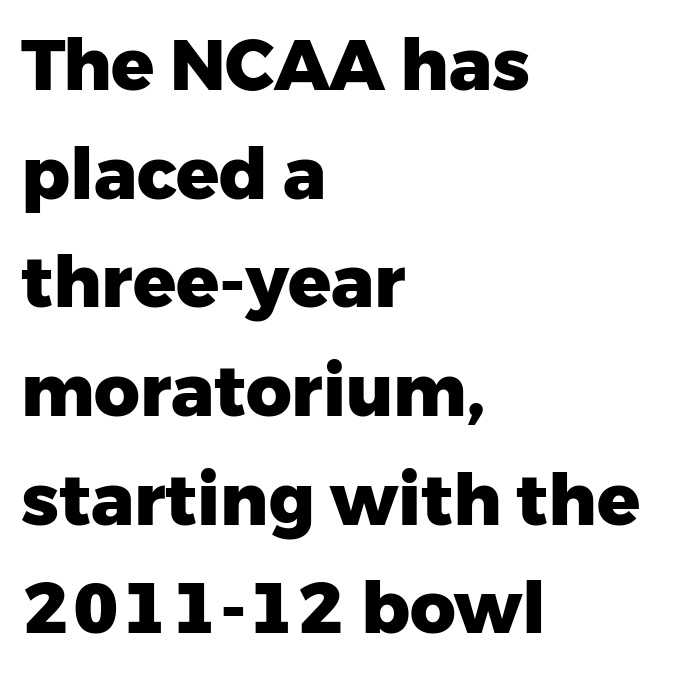
Q: Is the text bold? A: Yes.
Q: Is the text italic (slanted)? A: No, it is upright.
Q: Is the typeface a serif or a sans-serif typeface? A: Sans-serif.
Q: Is the text underlined? A: No.
Q: How is the paragraph aligned? A: Left-aligned.
Q: Is the spacing between letters normal or unusually wide? A: Normal.
Q: Is the spacing between lines tight, normal or loose? A: Normal.
Q: Width (condensed, normal, or wide)? A: Normal.
Q: Stroke contrast? A: Low.
Q: x-height? A: Medium.
Q: Monospaced? A: No.
